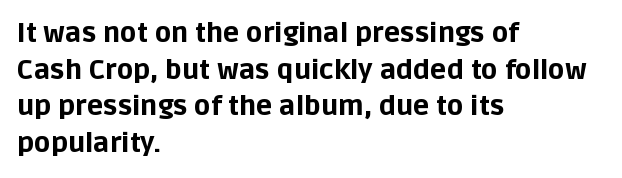
Q: Is the text bold? A: Yes.
Q: Is the text italic (slanted)? A: No, it is upright.
Q: Is the text underlined? A: No.
Q: How is the paragraph aligned? A: Left-aligned.
Q: Is the spacing between letters normal or unusually wide? A: Normal.
Q: Is the spacing between lines tight, normal or loose? A: Normal.
